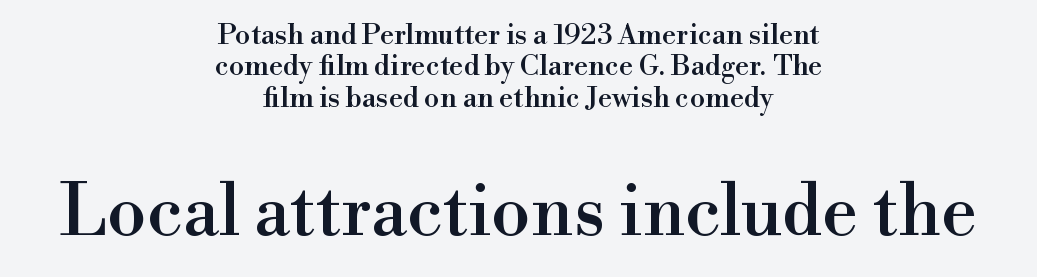
Do the characters align in a grid? No, the font is proportional. Italic: no, the glyphs are upright roman. Look at the bottom of the vertical strokes: they flare into serifs here. Neither beginnings nor endings align; midpoints do.
